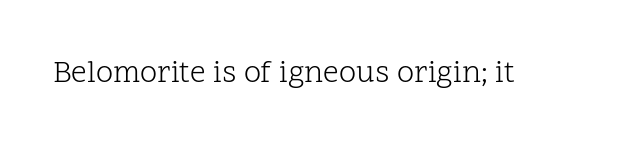
{"serif": "yes", "italic": "no", "bold": "no", "weight": "light", "width": "normal", "stroke_contrast": "low", "x_height": "medium", "monospaced": "no", "underline": "no", "letter_spacing": "normal", "letter_spacing_em": 0.0, "glyph_px": 31}
